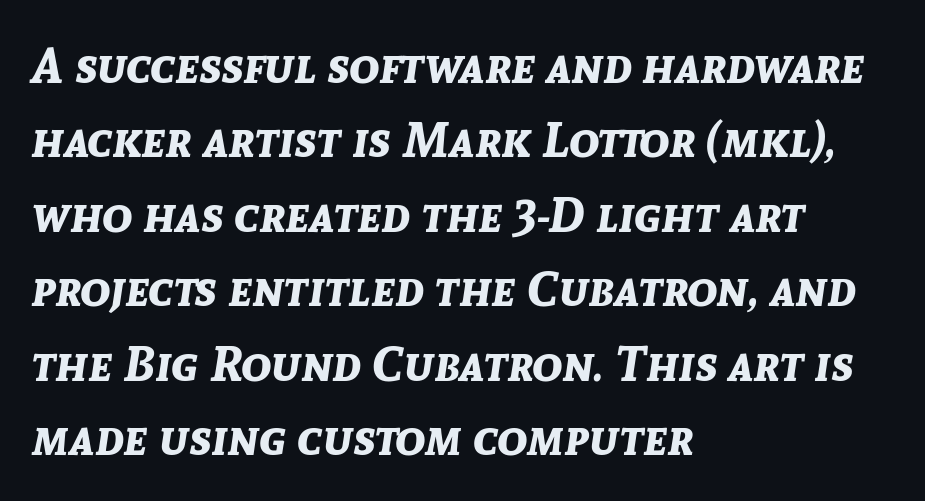
{"italic": "yes", "lean": "right", "slant_degrees": 8, "bold": "yes", "weight": "bold", "width": "normal", "stroke_contrast": "low", "x_height": "medium", "monospaced": "no", "underline": "no", "align": "left", "line_spacing": "normal", "line_spacing_ratio": 1.49, "letter_spacing": "normal", "letter_spacing_em": 0.0, "glyph_px": 50}
